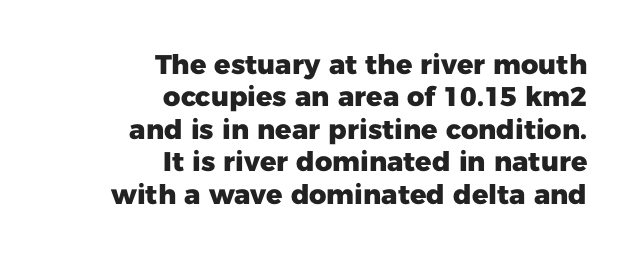
Q: Is the text bold? A: Yes.
Q: Is the text italic (slanted)? A: No, it is upright.
Q: Is the text underlined? A: No.
Q: How is the paragraph aligned? A: Right-aligned.
Q: Is the spacing between letters normal or unusually wide? A: Normal.
